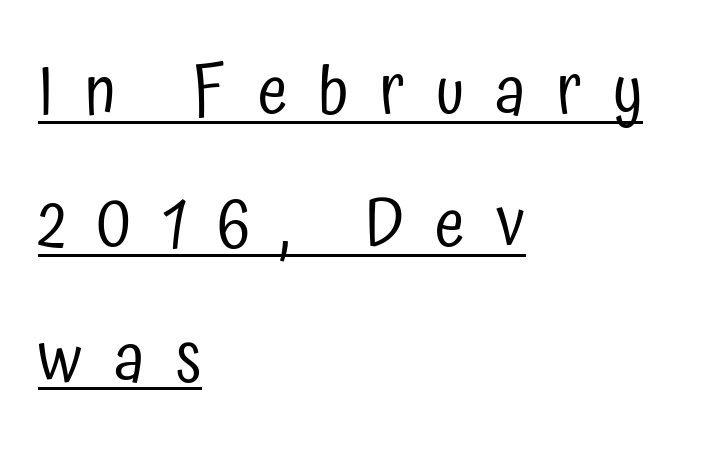
Q: Is the text bold? A: No.
Q: Is the text italic (slanted)? A: No, it is upright.
Q: Is the typeface a serif or a sans-serif typeface? A: Sans-serif.
Q: Is the text underlined? A: Yes.
Q: How is the paragraph aligned? A: Left-aligned.
Q: Is the spacing between letters normal or unusually wide? A: Unusually wide.
Q: Is the spacing between lines tight, normal or loose? A: Loose.
Q: Width (condensed, normal, or wide)? A: Condensed.
Q: Stroke contrast? A: Low.
Q: x-height? A: Medium.
Q: Monospaced? A: No.
